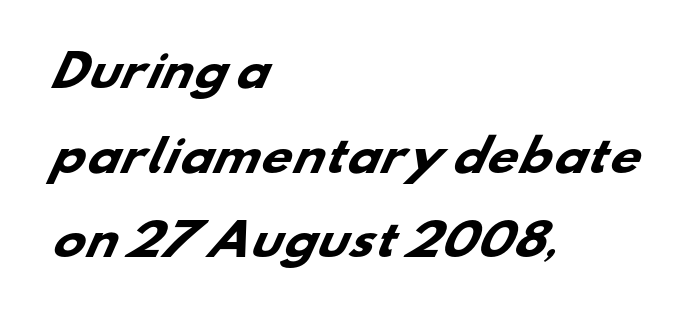
{"serif": "no", "bold": "yes", "weight": "heavy", "width": "wide", "stroke_contrast": "low", "x_height": "small", "monospaced": "no", "underline": "no", "align": "left", "line_spacing": "loose", "line_spacing_ratio": 1.97, "letter_spacing": "normal", "letter_spacing_em": 0.0, "glyph_px": 43}
